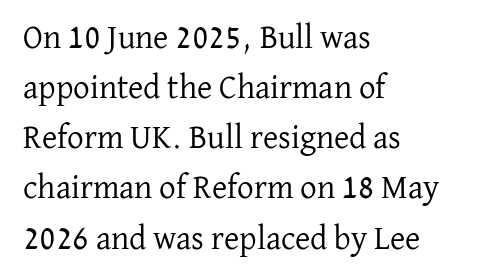
The image shows 33 px regular-weight serif type, upright; set left-aligned, normal line spacing (1.52x), normal letter spacing, not underlined; low stroke contrast and a medium x-height.
